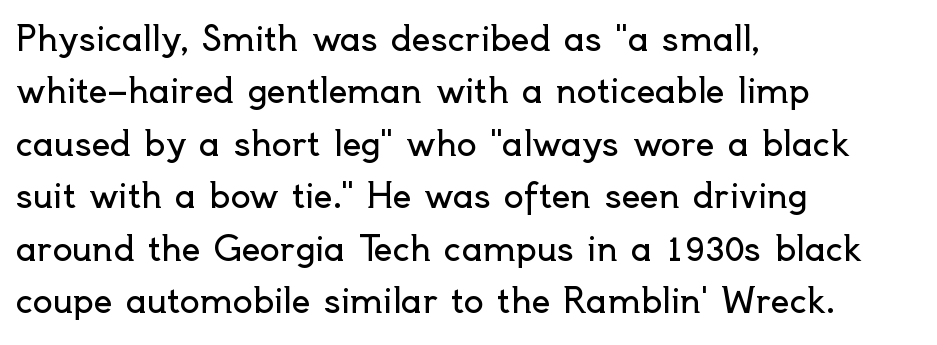
Q: Is the text bold? A: No.
Q: Is the text italic (slanted)? A: No, it is upright.
Q: Is the typeface a serif or a sans-serif typeface? A: Sans-serif.
Q: Is the text underlined? A: No.
Q: How is the paragraph aligned? A: Left-aligned.
Q: Is the spacing between letters normal or unusually wide? A: Normal.
Q: Is the spacing between lines tight, normal or loose? A: Normal.
Q: Width (condensed, normal, or wide)? A: Normal.
Q: x-height? A: Small.
Q: Monospaced? A: No.
